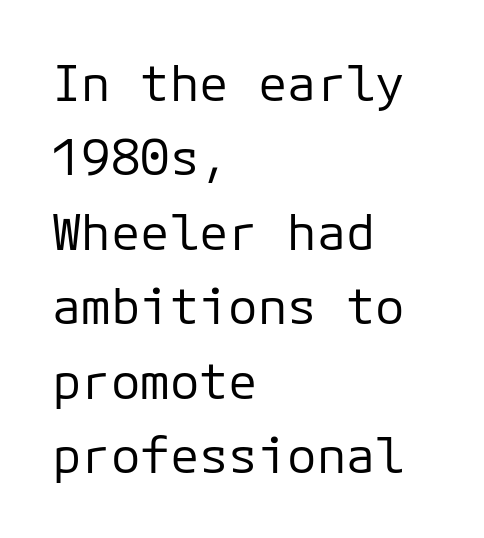
The image shows 49 px regular-weight sans-serif type, upright, monospaced; set left-aligned, normal line spacing (1.52x), normal letter spacing, not underlined; low stroke contrast and a medium x-height.
